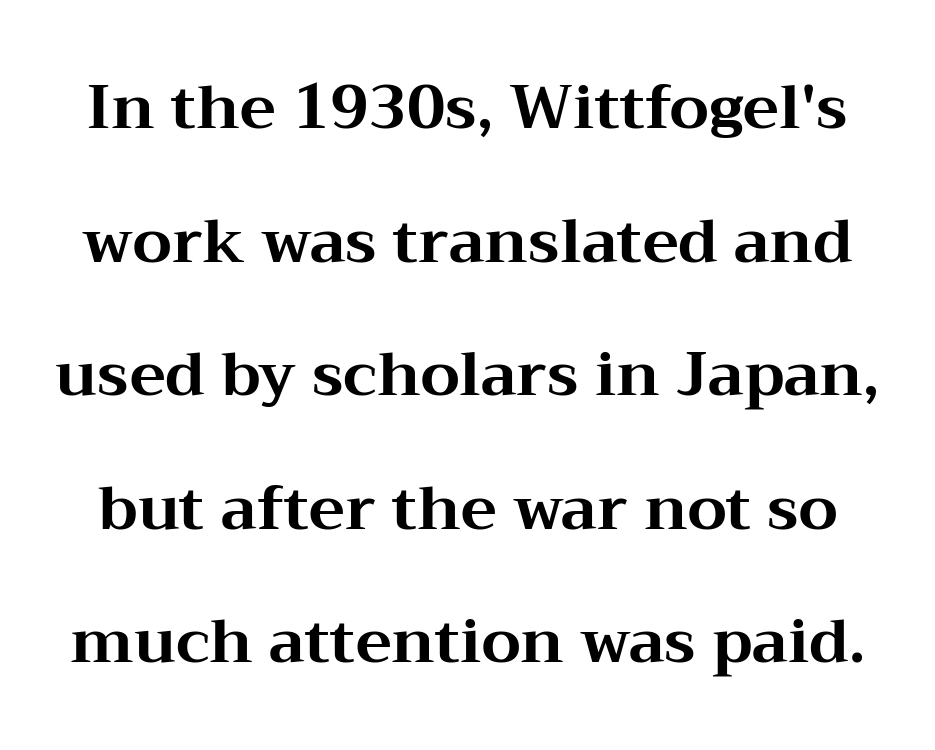
The image shows 61 px bold, wide serif type, upright; set loose line spacing (2.19x), normal letter spacing, not underlined; medium stroke contrast and a medium x-height.
